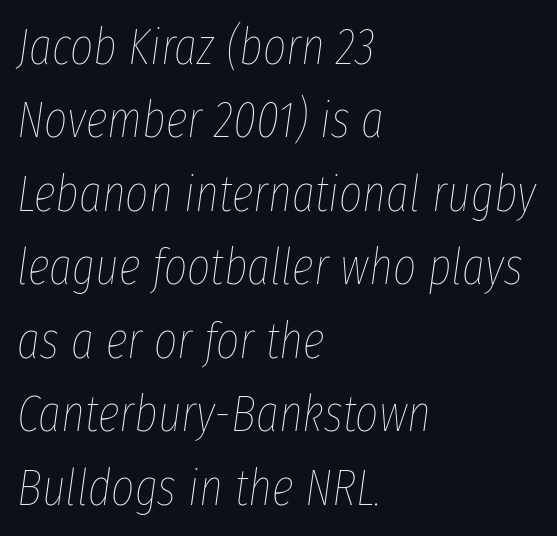
The image shows 50 px thin, condensed type, italic (leaning right); set left-aligned, normal line spacing (1.47x), normal letter spacing, not underlined; low stroke contrast and a medium x-height.
